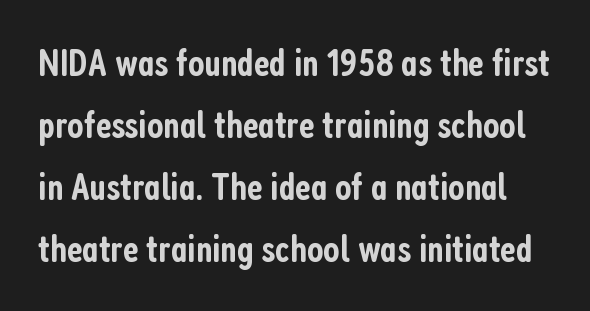
Q: Is the text bold? A: Semi-bold.
Q: Is the text italic (slanted)? A: No, it is upright.
Q: Is the typeface a serif or a sans-serif typeface? A: Sans-serif.
Q: Is the text underlined? A: No.
Q: Is the spacing between letters normal or unusually wide? A: Normal.
Q: Is the spacing between lines tight, normal or loose? A: Normal.
Q: Width (condensed, normal, or wide)? A: Condensed.
Q: Stroke contrast? A: Low.
Q: x-height? A: Medium.
Q: Monospaced? A: No.
